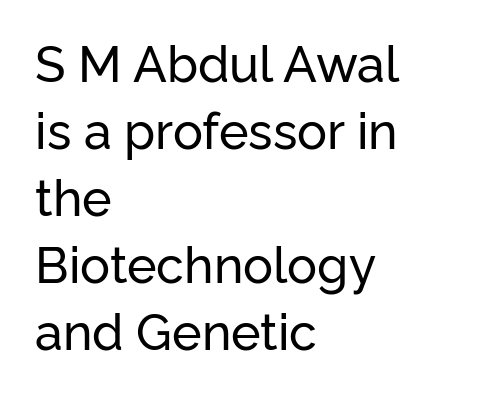
The image shows 50 px sans-serif type, upright; set left-aligned, normal line spacing (1.34x), normal letter spacing, not underlined; low stroke contrast and a medium x-height.
